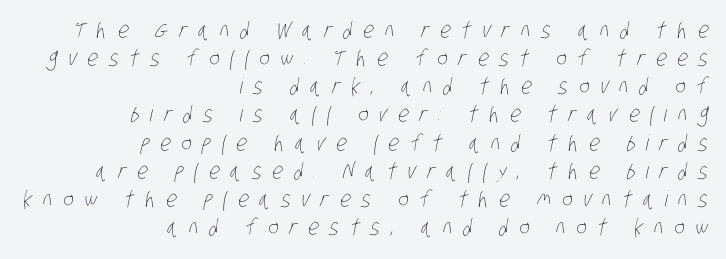
The image shows 22 px text type; set right-aligned, normal line spacing (1.28x), unusually wide letter spacing (+0.49 em), not underlined.
